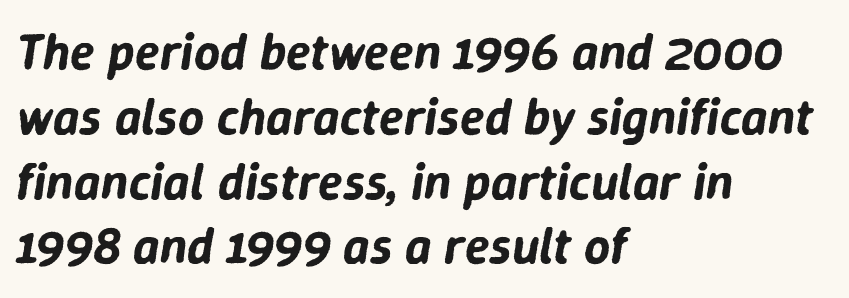
{"italic": "yes", "lean": "right", "slant_degrees": 9, "width": "normal", "stroke_contrast": "low", "x_height": "medium", "monospaced": "no", "underline": "no", "align": "left", "line_spacing": "normal", "line_spacing_ratio": 1.27, "letter_spacing": "normal", "letter_spacing_em": 0.0, "glyph_px": 51}
